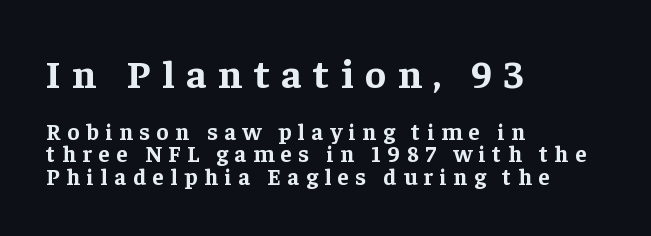
Q: Is the text bold? A: Yes.
Q: Is the text italic (slanted)? A: No, it is upright.
Q: Is the typeface a serif or a sans-serif typeface? A: Serif.
Q: Is the text underlined? A: No.
Q: How is the paragraph aligned? A: Left-aligned.
Q: Is the spacing between letters normal or unusually wide? A: Unusually wide.
Q: Is the spacing between lines tight, normal or loose? A: Tight.
Q: Which block of text is set in a larger size, the first (top) or the second (bottom)? A: The first (top) one.
Q: Width (condensed, normal, or wide)? A: Normal.
Q: Stroke contrast? A: Low.
Q: x-height? A: Medium.
Q: Monospaced? A: No.
